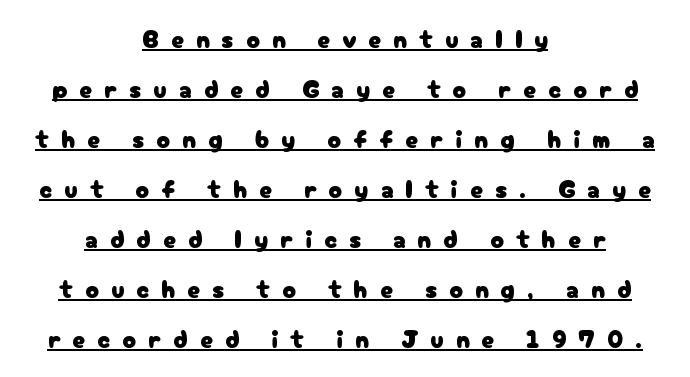
The image shows 25 px text type, upright; set centered, loose line spacing (2.0x), unusually wide letter spacing (+0.49 em), underlined.
